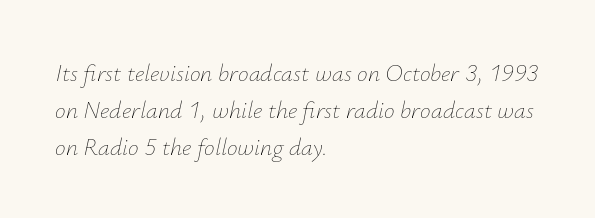
The image shows 24 px text type, italic (leaning right); set left-aligned, normal line spacing (1.55x), normal letter spacing, not underlined.
